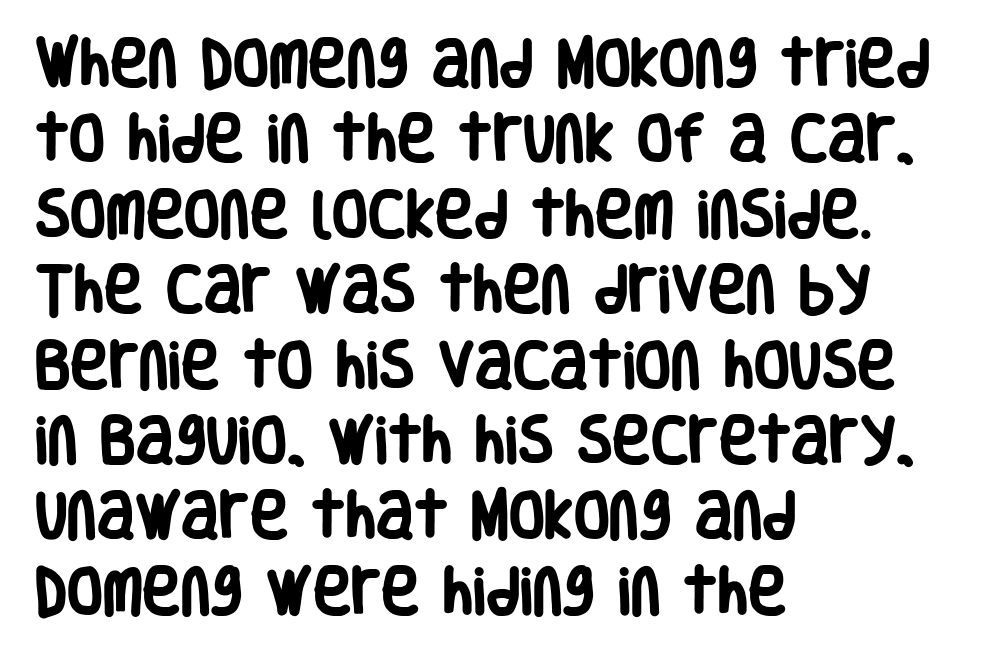
Q: Is the text bold? A: Yes.
Q: Is the text italic (slanted)? A: No, it is upright.
Q: Is the typeface a serif or a sans-serif typeface? A: Sans-serif.
Q: Is the text underlined? A: No.
Q: How is the paragraph aligned? A: Left-aligned.
Q: Is the spacing between letters normal or unusually wide? A: Normal.
Q: Is the spacing between lines tight, normal or loose? A: Normal.
Q: Width (condensed, normal, or wide)? A: Condensed.
Q: Stroke contrast? A: Low.
Q: x-height? A: Large.
Q: Monospaced? A: No.
